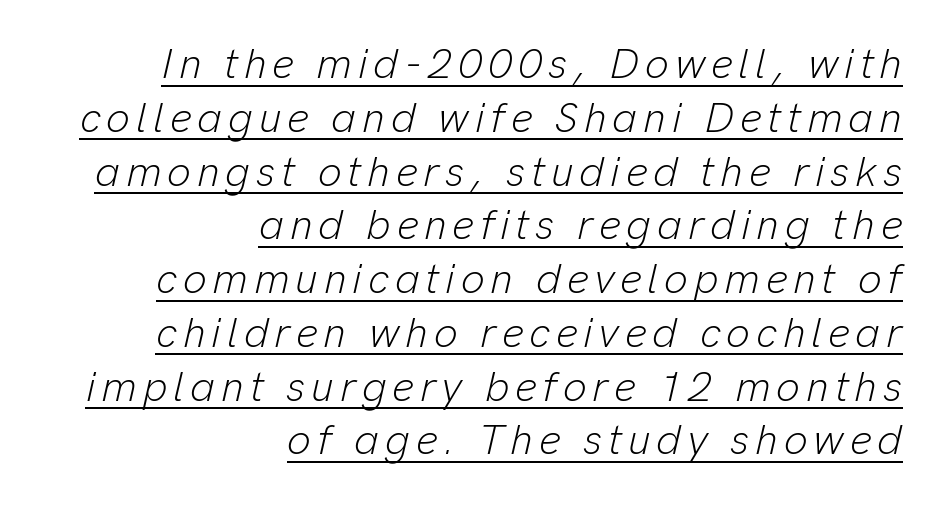
Q: Is the text bold? A: No.
Q: Is the text italic (slanted)? A: Yes, it leans right by about 13 degrees.
Q: Is the text underlined? A: Yes.
Q: How is the paragraph aligned? A: Right-aligned.
Q: Is the spacing between lines tight, normal or loose? A: Normal.
Q: Width (condensed, normal, or wide)? A: Normal.
Q: Stroke contrast? A: Low.
Q: x-height? A: Medium.
Q: Monospaced? A: No.
